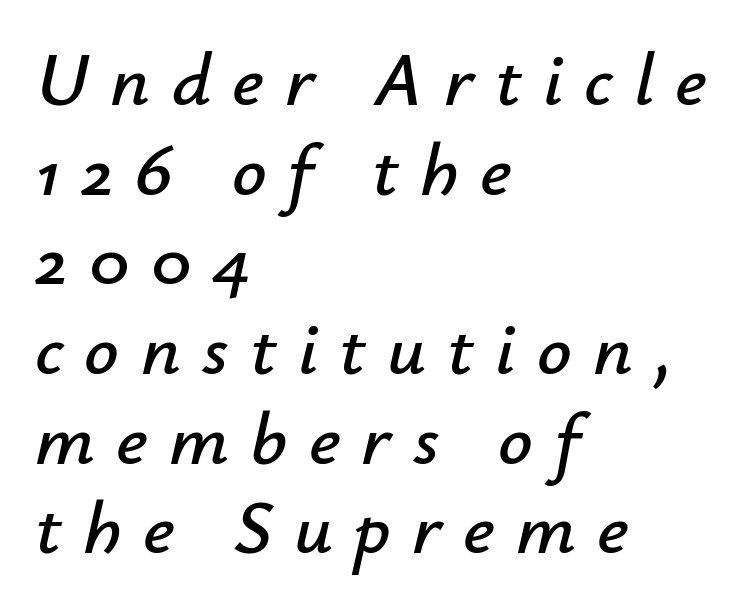
Q: Is the text italic (slanted)? A: Yes, it leans right by about 12 degrees.
Q: Is the text underlined? A: No.
Q: How is the paragraph aligned? A: Left-aligned.
Q: Is the spacing between letters normal or unusually wide? A: Unusually wide.
Q: Width (condensed, normal, or wide)? A: Normal.
Q: Stroke contrast? A: Low.
Q: x-height? A: Small.
Q: Monospaced? A: No.
